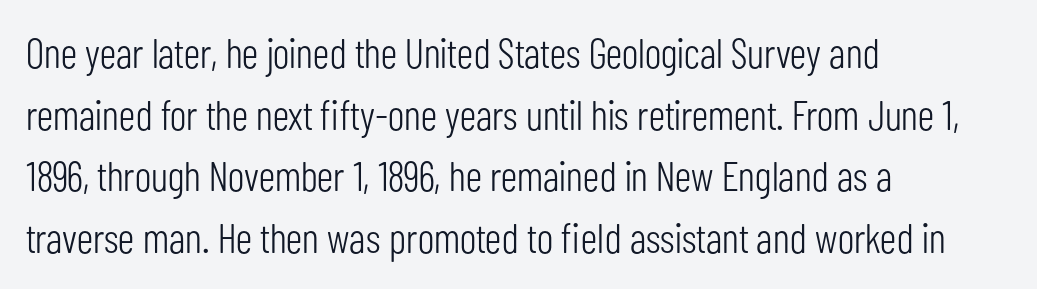
{"serif": "no", "italic": "no", "bold": "no", "weight": "light", "width": "condensed", "stroke_contrast": "low", "x_height": "medium", "monospaced": "no", "underline": "no", "align": "left", "line_spacing": "normal", "line_spacing_ratio": 1.47, "letter_spacing": "normal", "letter_spacing_em": 0.0, "glyph_px": 42}
